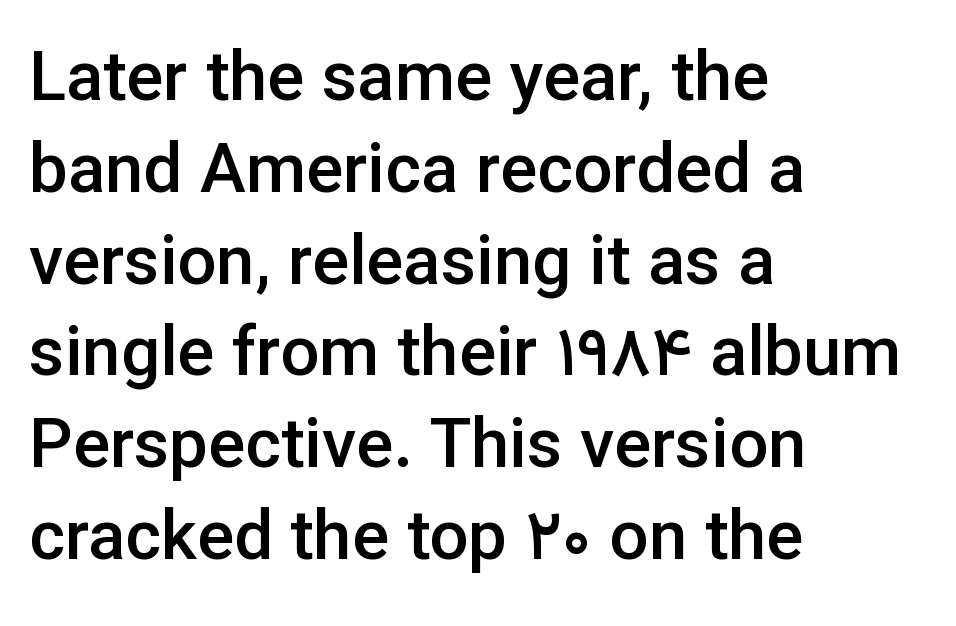
{"serif": "no", "italic": "no", "bold": "semi", "weight": "semibold", "width": "normal", "stroke_contrast": "low", "x_height": "medium", "monospaced": "no", "underline": "no", "align": "left", "line_spacing": "normal", "line_spacing_ratio": 1.33, "letter_spacing": "normal", "letter_spacing_em": 0.0, "glyph_px": 69}
